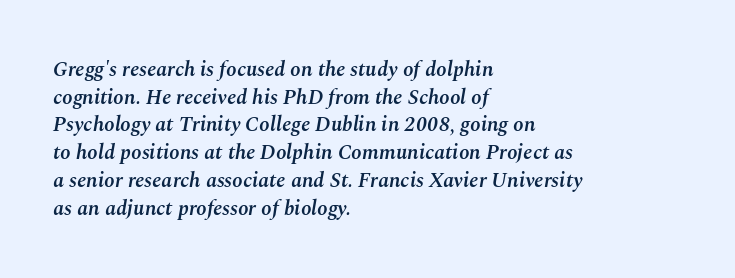
The image shows 21 px text type, italic (leaning right); set left-aligned, normal line spacing (1.32x), normal letter spacing, not underlined.
